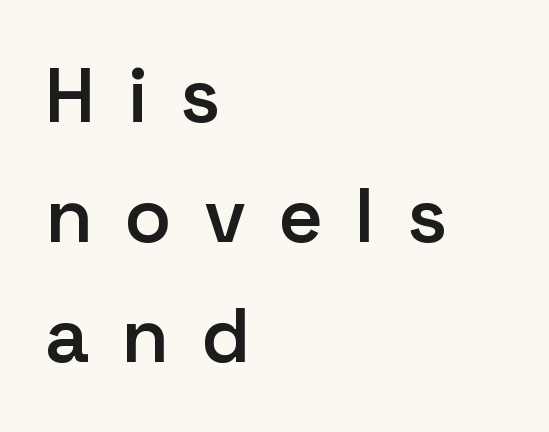
{"serif": "no", "italic": "no", "bold": "semi", "weight": "semibold", "width": "normal", "stroke_contrast": "low", "x_height": "medium", "monospaced": "no", "underline": "no", "align": "left", "line_spacing": "normal", "line_spacing_ratio": 1.56, "letter_spacing": "wide", "letter_spacing_em": 0.44, "glyph_px": 77}
